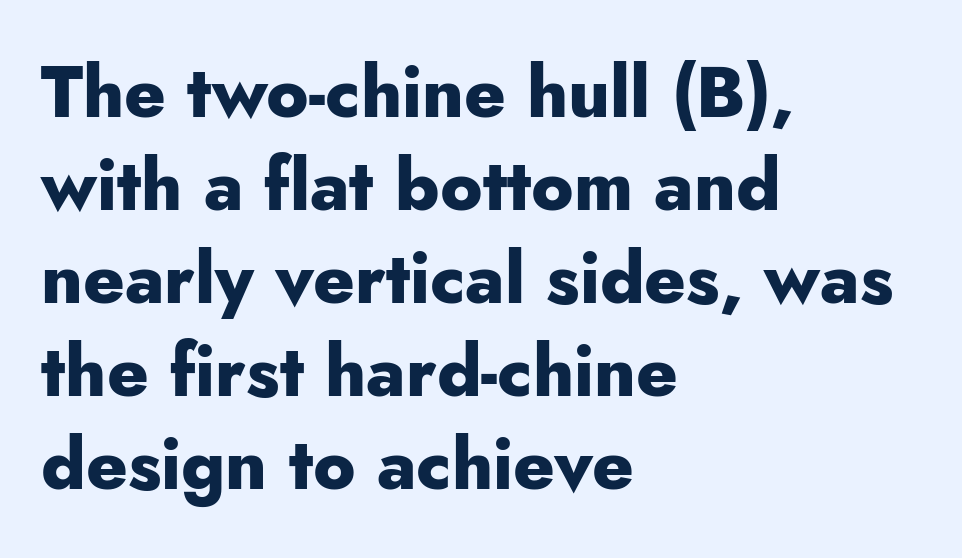
Q: Is the text bold? A: Yes.
Q: Is the text italic (slanted)? A: No, it is upright.
Q: Is the typeface a serif or a sans-serif typeface? A: Sans-serif.
Q: Is the text underlined? A: No.
Q: How is the paragraph aligned? A: Left-aligned.
Q: Is the spacing between letters normal or unusually wide? A: Normal.
Q: Is the spacing between lines tight, normal or loose? A: Normal.
Q: Width (condensed, normal, or wide)? A: Normal.
Q: Stroke contrast? A: Low.
Q: x-height? A: Small.
Q: Monospaced? A: No.
